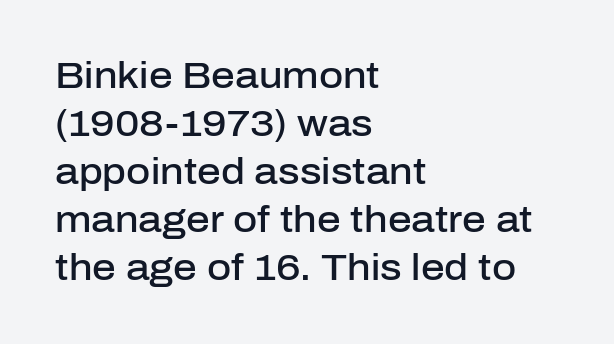
Q: Is the text bold? A: Semi-bold.
Q: Is the text italic (slanted)? A: No, it is upright.
Q: Is the typeface a serif or a sans-serif typeface? A: Sans-serif.
Q: Is the text underlined? A: No.
Q: How is the paragraph aligned? A: Left-aligned.
Q: Is the spacing between letters normal or unusually wide? A: Normal.
Q: Is the spacing between lines tight, normal or loose? A: Normal.
Q: Width (condensed, normal, or wide)? A: Normal.
Q: Stroke contrast? A: Low.
Q: x-height? A: Medium.
Q: Monospaced? A: No.
